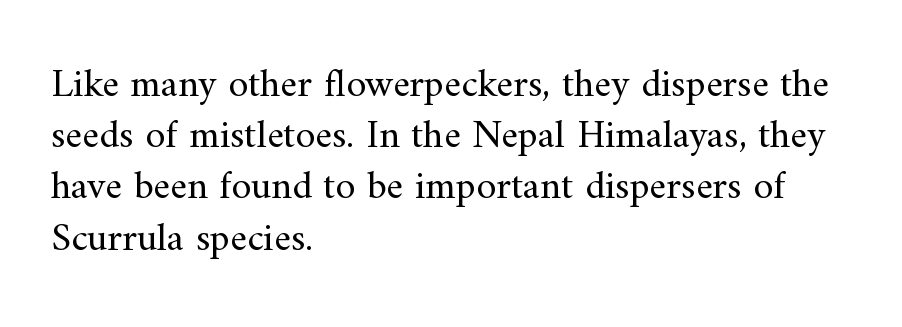
Q: Is the text bold? A: No.
Q: Is the text italic (slanted)? A: No, it is upright.
Q: Is the typeface a serif or a sans-serif typeface? A: Serif.
Q: Is the text underlined? A: No.
Q: How is the paragraph aligned? A: Left-aligned.
Q: Is the spacing between letters normal or unusually wide? A: Normal.
Q: Is the spacing between lines tight, normal or loose? A: Normal.
Q: Width (condensed, normal, or wide)? A: Normal.
Q: Stroke contrast? A: Medium.
Q: x-height? A: Small.
Q: Monospaced? A: No.
